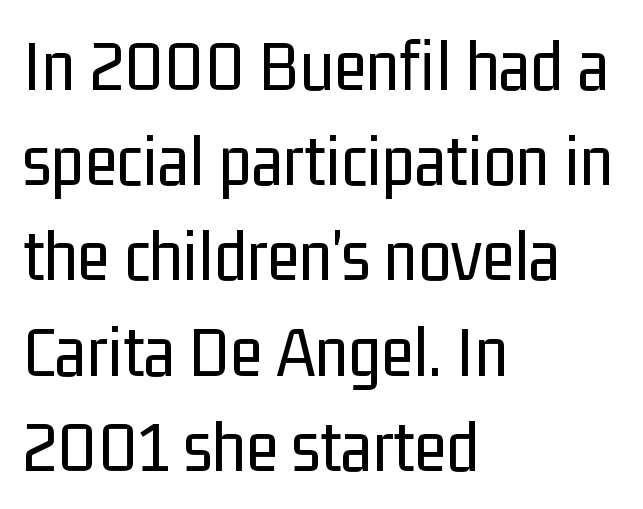
The image shows 75 px regular-weight, condensed sans-serif type, upright; set left-aligned, normal line spacing (1.27x), normal letter spacing, not underlined; low stroke contrast and a medium x-height.
